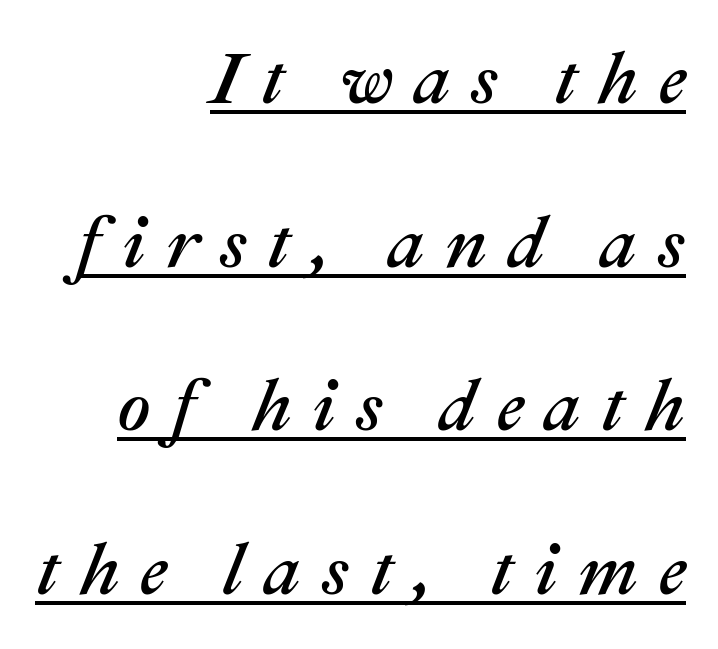
The text block is weighted toward the right margin, trailing off unevenly leftward. Like a heading marked for emphasis, these lines bear an underscore. The passage shown leans; its letterforms are oblique. The line texture is sparse and dotted thanks to wide tracking. The rendering uses natural spacing where letterforms have individual widths.
